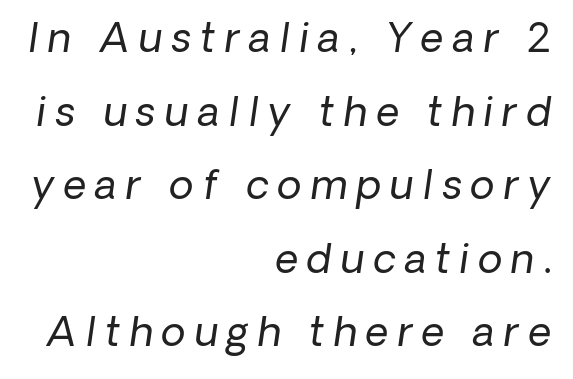
The strokes carry an ordinary text weight at most. The line texture is sparse and dotted thanks to wide tracking. Unmarked baselines from the first word to the last. Line endings align vertically; line beginnings do not. What kind of face is this? One without serifs — a sans. Is this a fixed-width face? No — the glyphs have proportional, varying widths.
